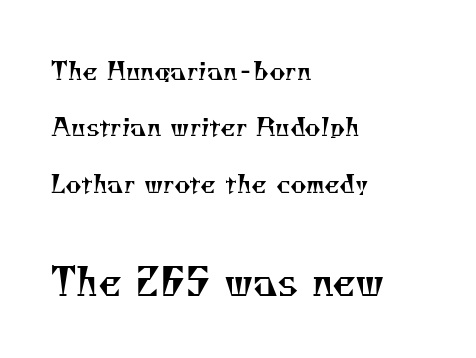
Q: Is the text bold? A: No.
Q: Is the typeface a serif or a sans-serif typeface? A: Serif.
Q: Is the text underlined? A: No.
Q: How is the paragraph aligned? A: Left-aligned.
Q: Is the spacing between letters normal or unusually wide? A: Normal.
Q: Is the spacing between lines tight, normal or loose? A: Loose.
Q: Which block of text is set in a larger size, the first (top) or the second (bottom)? A: The second (bottom) one.
Q: Width (condensed, normal, or wide)? A: Normal.
Q: Stroke contrast? A: Medium.
Q: x-height? A: Small.
Q: Monospaced? A: No.
